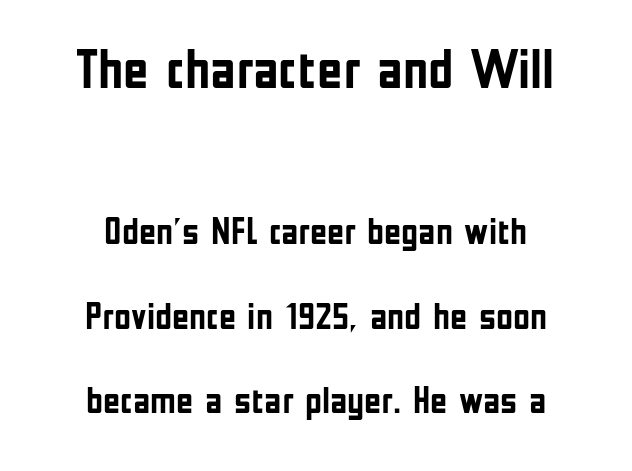
Varying glyph widths throughout — classic text-font behaviour. The area under the type is left untouched. Note: larger setting up top, smaller setting below. Words appear dense and cohesive because spacing is normal. Emphasis by weight is at full strength: bold. In terms of letterform style, serifs are entirely absent.
